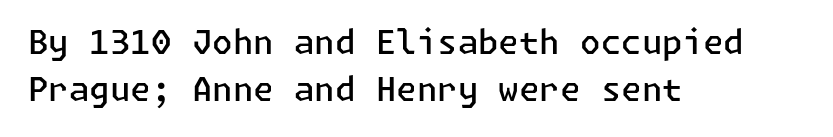
The image shows 33 px semibold sans-serif type, upright; set left-aligned, normal line spacing (1.42x), normal letter spacing, not underlined; low stroke contrast and a medium x-height.
